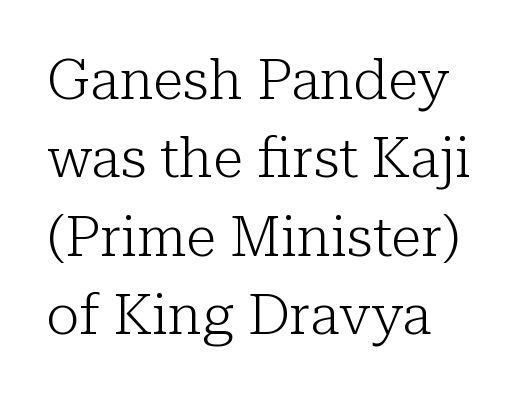
Q: Is the text bold? A: No.
Q: Is the text italic (slanted)? A: No, it is upright.
Q: Is the typeface a serif or a sans-serif typeface? A: Serif.
Q: Is the text underlined? A: No.
Q: How is the paragraph aligned? A: Left-aligned.
Q: Is the spacing between letters normal or unusually wide? A: Normal.
Q: Is the spacing between lines tight, normal or loose? A: Normal.
Q: Width (condensed, normal, or wide)? A: Normal.
Q: Stroke contrast? A: Low.
Q: x-height? A: Medium.
Q: Monospaced? A: No.
